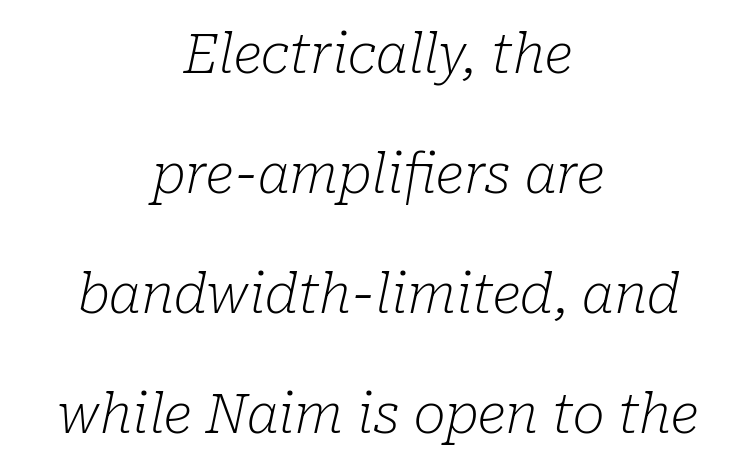
{"serif": "yes", "italic": "yes", "lean": "right", "slant_degrees": 10, "bold": "no", "weight": "light", "width": "normal", "stroke_contrast": "low", "x_height": "medium", "monospaced": "no", "underline": "no", "align": "center", "line_spacing": "loose", "line_spacing_ratio": 2.22, "letter_spacing": "normal", "letter_spacing_em": 0.0, "glyph_px": 54}
